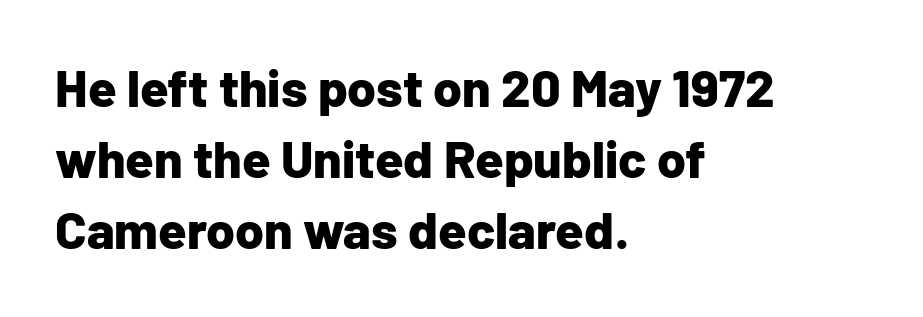
{"serif": "no", "italic": "no", "bold": "yes", "weight": "bold", "width": "normal", "stroke_contrast": "low", "x_height": "medium", "monospaced": "no", "underline": "no", "align": "left", "line_spacing": "normal", "line_spacing_ratio": 1.37, "letter_spacing": "normal", "letter_spacing_em": 0.0, "glyph_px": 52}
